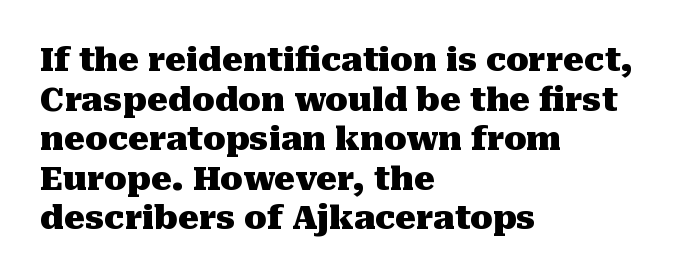
This rendering leaves character spacing at its baseline value. A serif font was chosen for this passage. The typography opts for an upright posture over an oblique one. Nobody drew a line under any word here. Varying glyph widths throughout — classic text-font behaviour. The setting favours the left margin, as ordinary paragraphs usually do.
